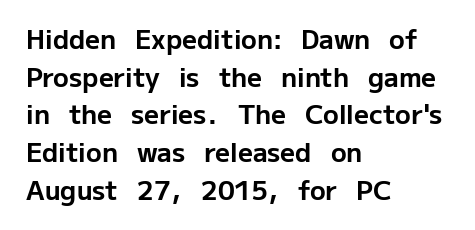
The image shows 26 px bold type, upright; set left-aligned, normal line spacing (1.45x), normal letter spacing, not underlined.
